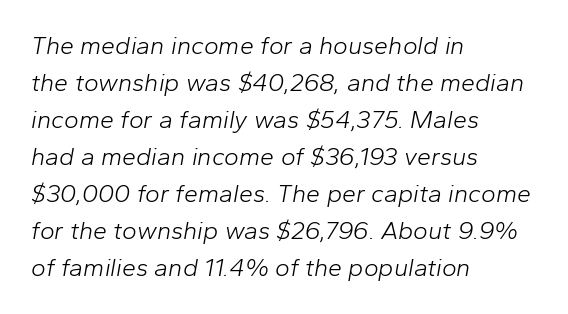
The designer left line spacing at the default. Weight class: somewhere from thin through regular. These lines are set flush left with a ragged right edge. Caption: standard tracking, unaltered. Emphasis-style slanted type is in use. The space beneath each line is pristine and unruled.
